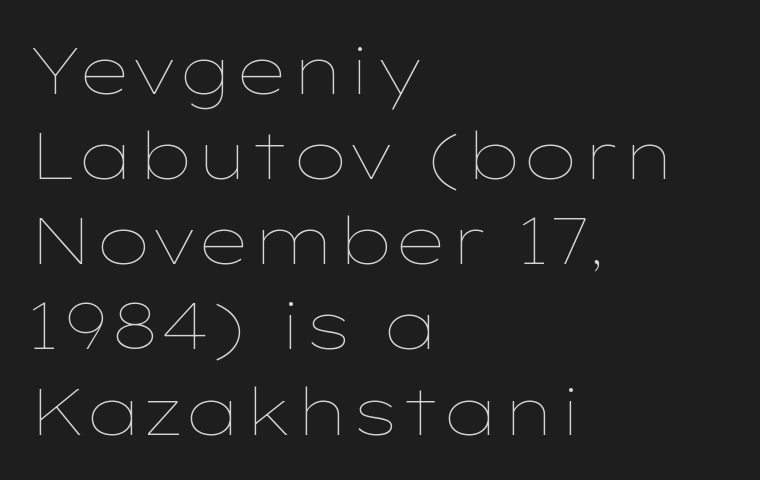
Q: Is the text bold? A: No.
Q: Is the text italic (slanted)? A: No, it is upright.
Q: Is the text underlined? A: No.
Q: How is the paragraph aligned? A: Left-aligned.
Q: Is the spacing between letters normal or unusually wide? A: Normal.
Q: Is the spacing between lines tight, normal or loose? A: Normal.
Q: Width (condensed, normal, or wide)? A: Wide.
Q: Stroke contrast? A: Low.
Q: x-height? A: Medium.
Q: Monospaced? A: No.
